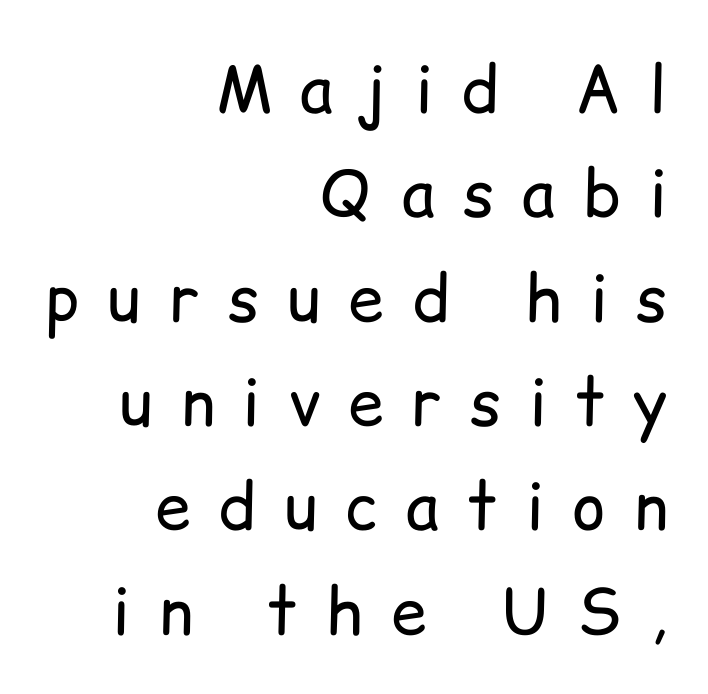
The image shows 64 px regular-weight sans-serif type, upright; set right-aligned, normal line spacing (1.63x), unusually wide letter spacing (+0.44 em), not underlined; low stroke contrast and a medium x-height.
